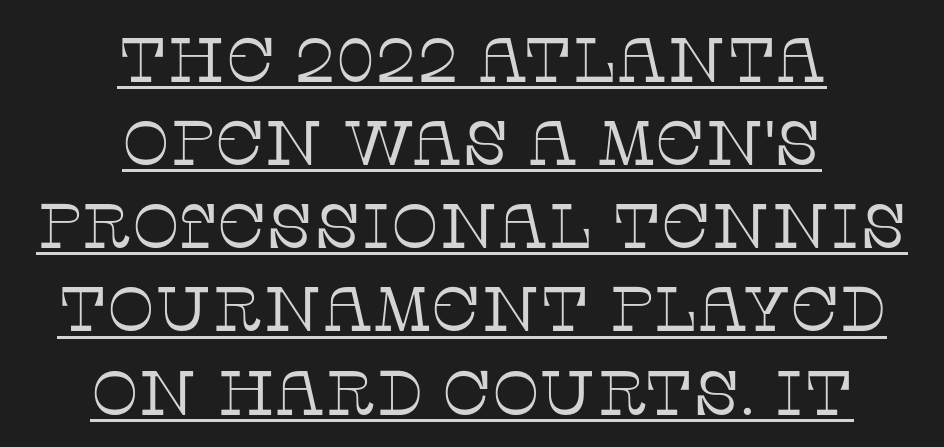
{"serif": "yes", "italic": "no", "bold": "no", "weight": "thin", "width": "normal", "stroke_contrast": "low", "x_height": "large", "monospaced": "no", "underline": "yes", "align": "center", "line_spacing": "normal", "line_spacing_ratio": 1.32, "letter_spacing": "normal", "letter_spacing_em": 0.0, "glyph_px": 63}
